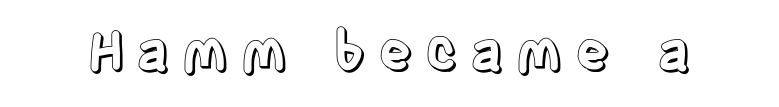
The image shows 52 px condensed type, upright; set unusually wide letter spacing (+0.22 em), not underlined; a large x-height.
